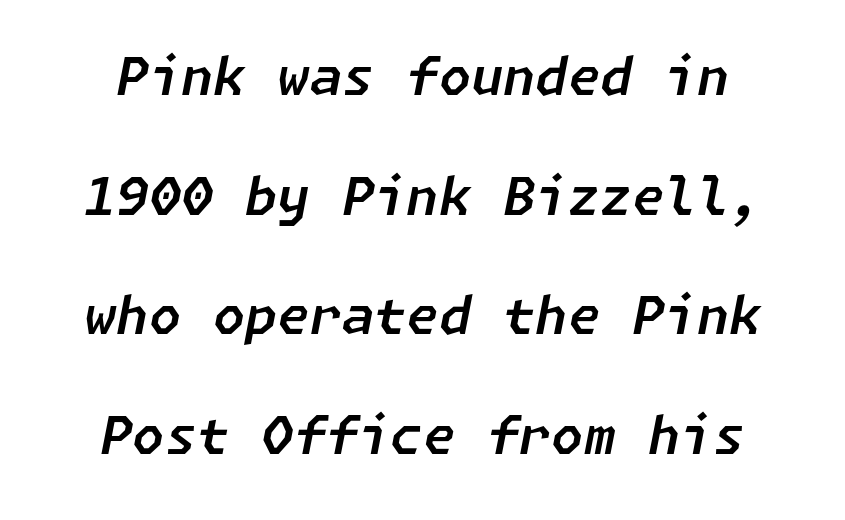
{"italic": "yes", "lean": "right", "slant_degrees": 11, "width": "normal", "stroke_contrast": "low", "x_height": "medium", "underline": "no", "line_spacing": "loose", "line_spacing_ratio": 2.3, "letter_spacing": "normal", "letter_spacing_em": 0.0, "glyph_px": 52}
